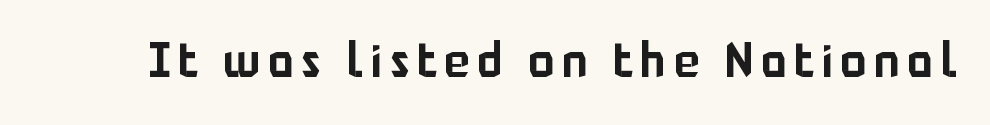
The image shows 48 px sans-serif type, upright; set not underlined; low stroke contrast and a medium x-height.
